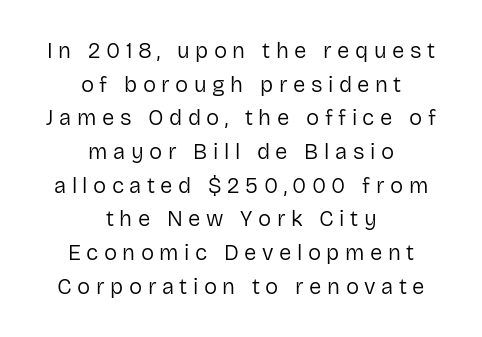
The image shows 22 px text type, upright; set centered, normal line spacing (1.53x), unusually wide letter spacing (+0.25 em), not underlined.
